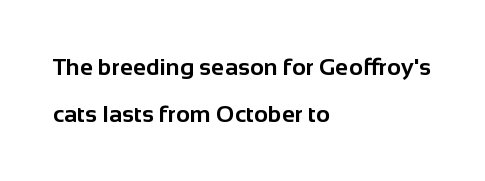
Students, note that the glyphs here touch the page at normal intervals. These lines were composed using upright roman letters. Successive baselines arrive slowly, with a big drop between each. The characters look thick and weighty, a clear bold. The text block is weighted toward the left margin, trailing off unevenly rightward. The strip under each line holds only bare page.
